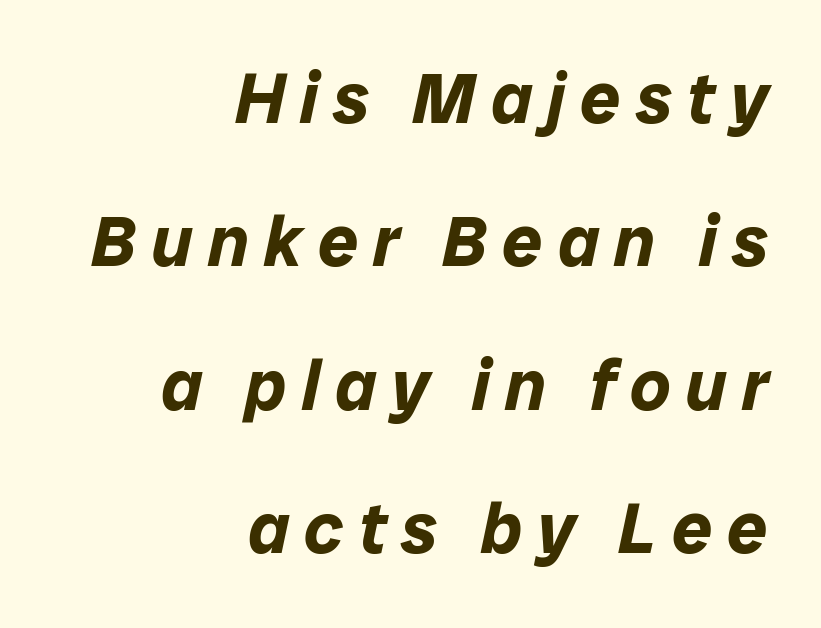
The text carries the slant typical of an italic or oblique font. Weight: bold. A typesetter would call this leading open, well beyond the default. One-word summary of the alignment: right. Observe the wide spacing: letters keep a clear distance from each other.
